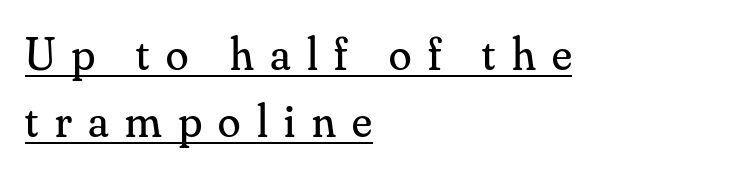
Q: Is the text bold? A: No.
Q: Is the text italic (slanted)? A: No, it is upright.
Q: Is the typeface a serif or a sans-serif typeface? A: Serif.
Q: Is the text underlined? A: Yes.
Q: How is the paragraph aligned? A: Left-aligned.
Q: Is the spacing between letters normal or unusually wide? A: Unusually wide.
Q: Is the spacing between lines tight, normal or loose? A: Normal.
Q: Width (condensed, normal, or wide)? A: Normal.
Q: Stroke contrast? A: Medium.
Q: x-height? A: Small.
Q: Monospaced? A: No.
